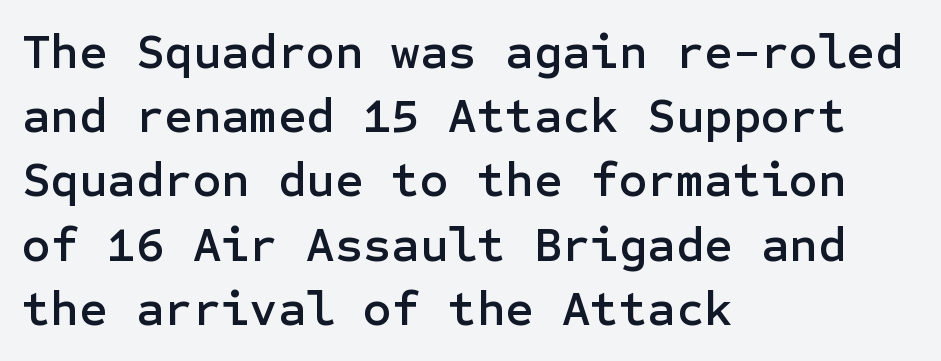
Q: Is the text italic (slanted)? A: No, it is upright.
Q: Is the typeface a serif or a sans-serif typeface? A: Sans-serif.
Q: Is the text underlined? A: No.
Q: How is the paragraph aligned? A: Left-aligned.
Q: Is the spacing between letters normal or unusually wide? A: Normal.
Q: Is the spacing between lines tight, normal or loose? A: Normal.
Q: Width (condensed, normal, or wide)? A: Normal.
Q: Stroke contrast? A: Low.
Q: x-height? A: Medium.
